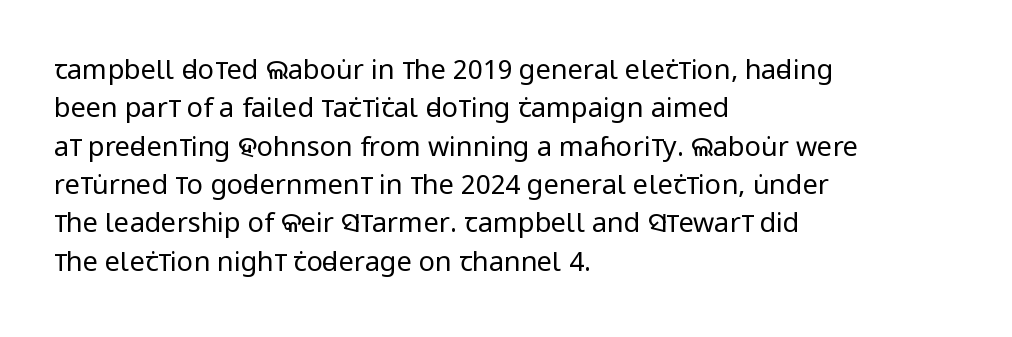
The image shows 27 px text type, upright; set left-aligned, normal line spacing (1.42x), normal letter spacing, not underlined.
